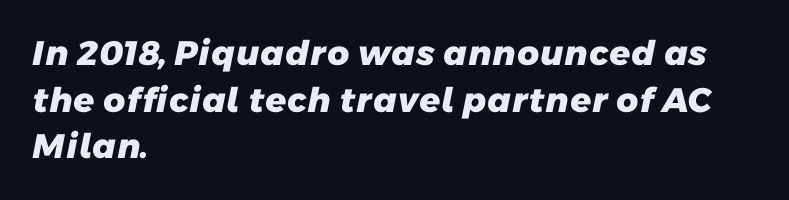
{"serif": "no", "bold": "yes", "weight": "heavy", "width": "normal", "stroke_contrast": "low", "x_height": "medium", "monospaced": "no", "underline": "no", "align": "left", "line_spacing": "normal", "line_spacing_ratio": 1.37, "letter_spacing": "normal", "letter_spacing_em": 0.0, "glyph_px": 34}
